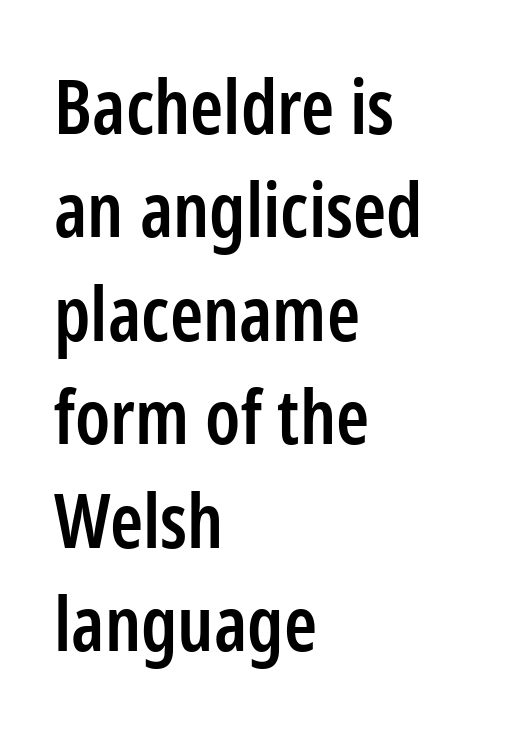
{"serif": "no", "italic": "no", "bold": "semi", "weight": "semibold", "width": "condensed", "stroke_contrast": "low", "x_height": "medium", "monospaced": "no", "underline": "no", "align": "left", "line_spacing": "normal", "line_spacing_ratio": 1.38, "letter_spacing": "normal", "letter_spacing_em": 0.0, "glyph_px": 75}
